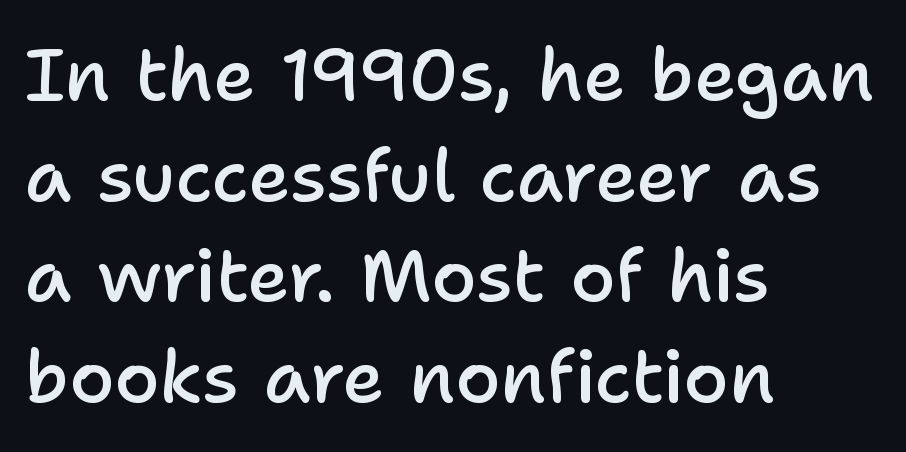
Q: Is the text bold? A: Semi-bold.
Q: Is the text italic (slanted)? A: No, it is upright.
Q: Is the typeface a serif or a sans-serif typeface? A: Sans-serif.
Q: Is the text underlined? A: No.
Q: How is the paragraph aligned? A: Left-aligned.
Q: Is the spacing between letters normal or unusually wide? A: Normal.
Q: Is the spacing between lines tight, normal or loose? A: Normal.
Q: Width (condensed, normal, or wide)? A: Normal.
Q: Stroke contrast? A: Low.
Q: x-height? A: Medium.
Q: Monospaced? A: No.
